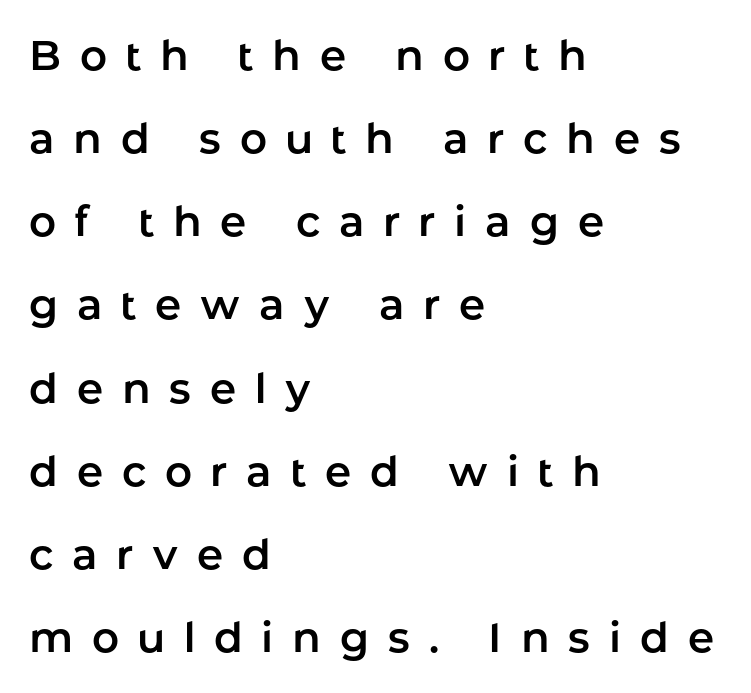
The gap between lines stays unmarked. Letter spacing: wide. In terms of posture, this sample is upright. Is this a fixed-width face? No — the glyphs have proportional, varying widths. Is there much room between lines? Yes — plenty of vertical air separates them. Short and long lines alike share a common starting point at left.
